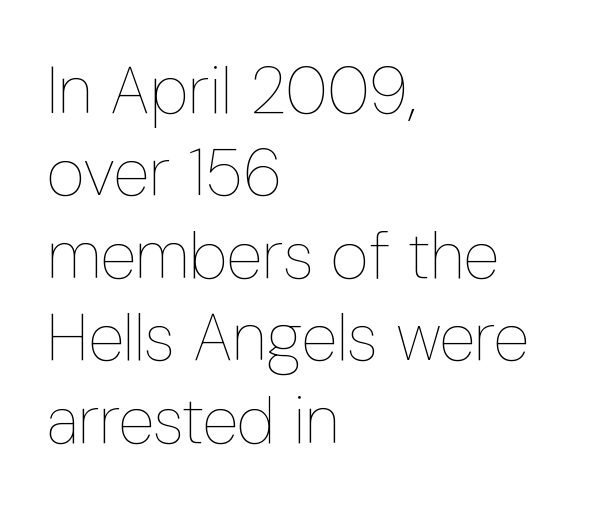
Stroke thickness stays within the range of a standard reading face or lighter. Every character sits straight up, as roman type does. Think of a printed novel: that variable character pitch is what you see here. Check the space under the baseline: it is left empty.
